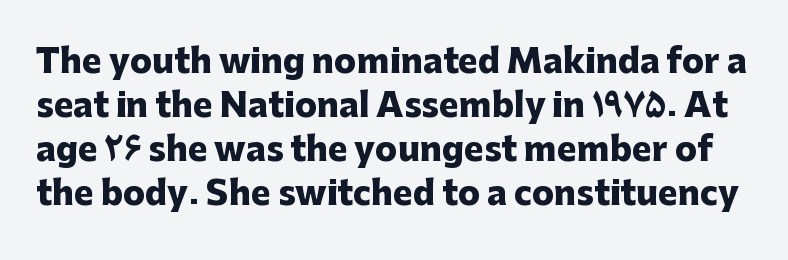
The image shows 33 px heavy sans-serif type, upright; set normal line spacing (1.33x), normal letter spacing, not underlined; low stroke contrast and a medium x-height.
